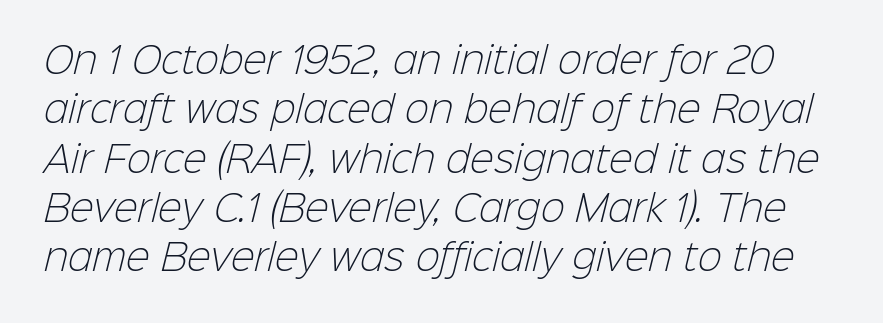
The image shows 36 px light sans-serif type; set normal line spacing (1.37x), normal letter spacing, not underlined; low stroke contrast and a medium x-height.
